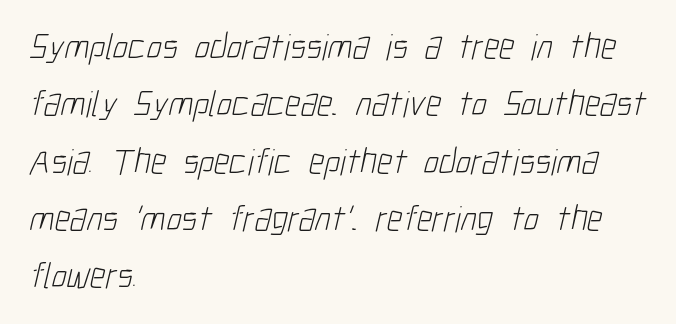
The image shows 37 px light, condensed sans-serif type; set left-aligned, normal line spacing (1.55x), normal letter spacing, not underlined; low stroke contrast and a medium x-height.
